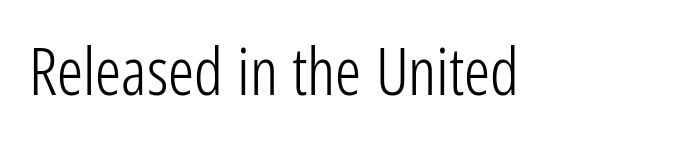
The image shows 65 px light, condensed sans-serif type, upright; set normal letter spacing, not underlined; low stroke contrast and a medium x-height.
